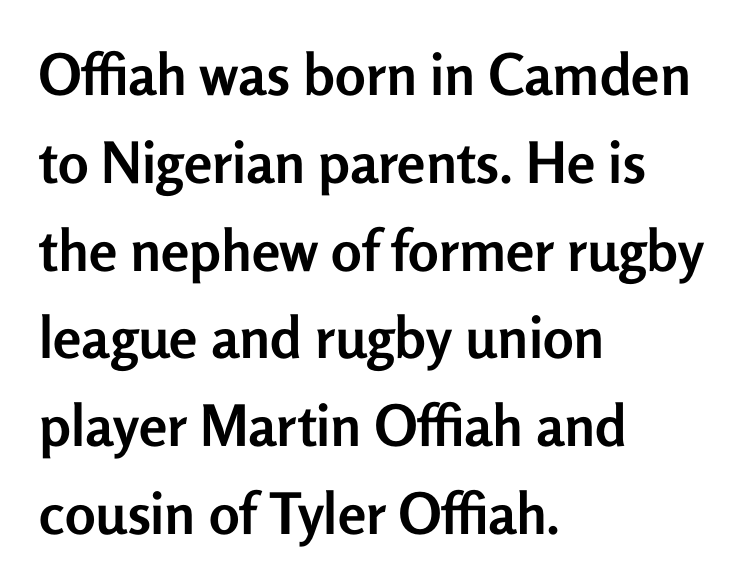
Rendered with straight, roman letterforms. Compared with typical body copy, the letter spacing here is the same. Summary of weight: heavy, a full bold. This sample keeps an unexceptional amount of space between lines. The letters carry no serifs — their stems end cleanly without finishing strokes. The setting favours the left margin, as ordinary paragraphs usually do.
